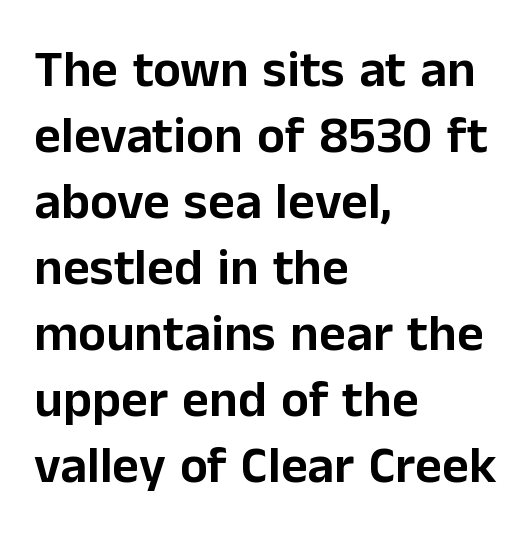
A typesetter would call this proportional, since set widths differ per character. Interline gaps are of average width in this sample. The characters display no serif detailing; their extremities are plain. The face used here is rendered with its standard letterfit.
